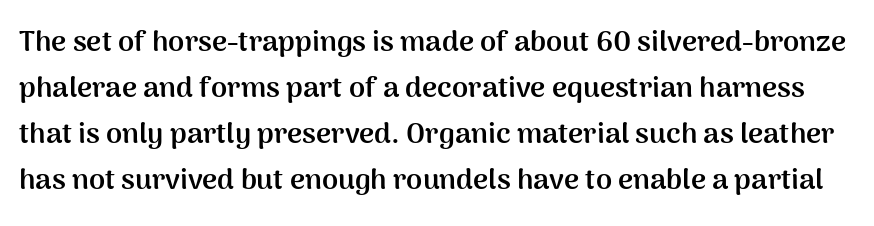
There is no visible air inserted between adjacent glyphs. Does the type have serifs? No, each stem ends abruptly. Plain, unruled lines of type. Heft: maximum for text — a bold. The line-height multiplier appears to be the usual default.
